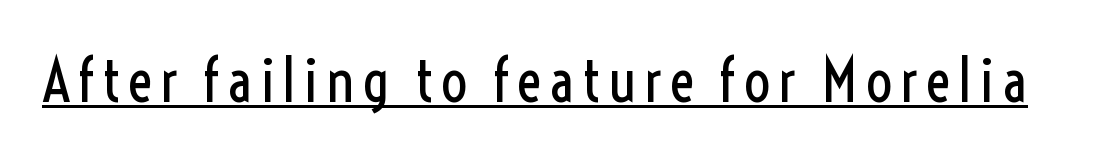
Q: Is the text bold? A: No.
Q: Is the text italic (slanted)? A: No, it is upright.
Q: Is the typeface a serif or a sans-serif typeface? A: Sans-serif.
Q: Is the text underlined? A: Yes.
Q: Width (condensed, normal, or wide)? A: Condensed.
Q: x-height? A: Medium.
Q: Monospaced? A: No.
